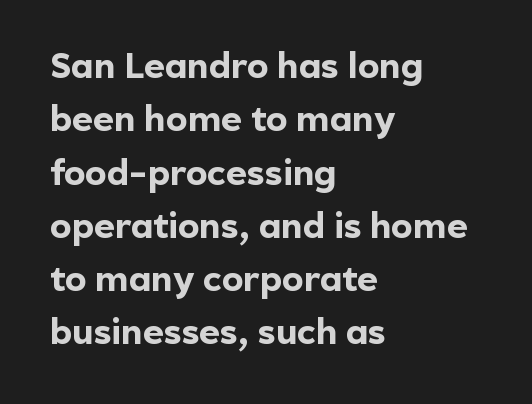
The letters advance in unequal steps, a hallmark of proportional type. The characters look thick and weighty, a clear bold. Compared with a centered layout, this one pins lines to the left instead. Vertical spacing — default. Classification — sans serif.
